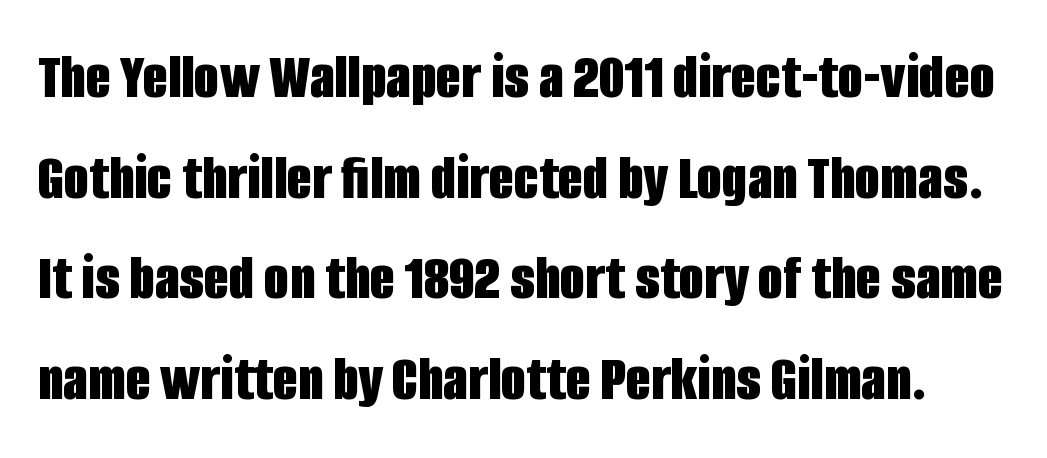
Q: Is the text bold? A: Yes.
Q: Is the text italic (slanted)? A: No, it is upright.
Q: Is the typeface a serif or a sans-serif typeface? A: Sans-serif.
Q: Is the text underlined? A: No.
Q: Is the spacing between letters normal or unusually wide? A: Normal.
Q: Is the spacing between lines tight, normal or loose? A: Normal.
Q: Width (condensed, normal, or wide)? A: Condensed.
Q: Stroke contrast? A: Low.
Q: x-height? A: Large.
Q: Monospaced? A: No.
